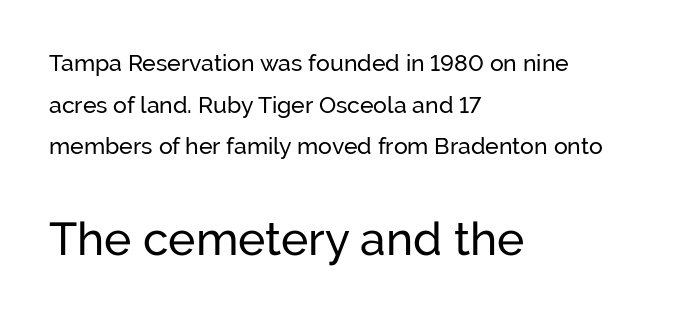
Q: Is the text italic (slanted)? A: No, it is upright.
Q: Is the typeface a serif or a sans-serif typeface? A: Sans-serif.
Q: Is the text underlined? A: No.
Q: How is the paragraph aligned? A: Left-aligned.
Q: Is the spacing between letters normal or unusually wide? A: Normal.
Q: Which block of text is set in a larger size, the first (top) or the second (bottom)? A: The second (bottom) one.
Q: Width (condensed, normal, or wide)? A: Normal.
Q: Stroke contrast? A: Low.
Q: x-height? A: Medium.
Q: Monospaced? A: No.
